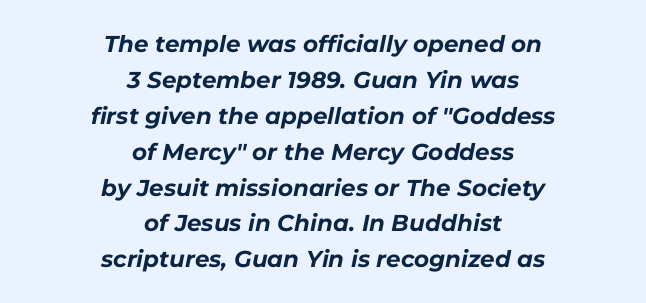
{"italic": "yes", "lean": "right", "slant_degrees": 11, "bold": "yes", "underline": "no", "align": "center", "line_spacing": "normal", "line_spacing_ratio": 1.56, "letter_spacing": "normal", "letter_spacing_em": 0.0, "glyph_px": 23}
